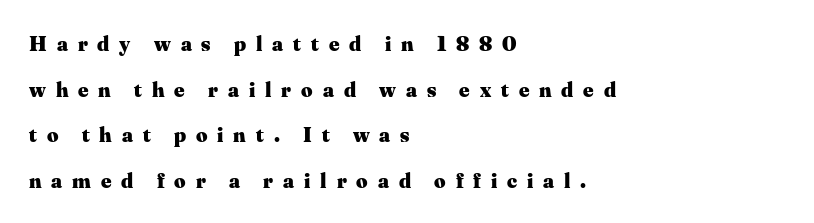
Q: Is the text bold? A: Yes.
Q: Is the text italic (slanted)? A: No, it is upright.
Q: Is the text underlined? A: No.
Q: How is the paragraph aligned? A: Left-aligned.
Q: Is the spacing between letters normal or unusually wide? A: Unusually wide.
Q: Is the spacing between lines tight, normal or loose? A: Loose.
